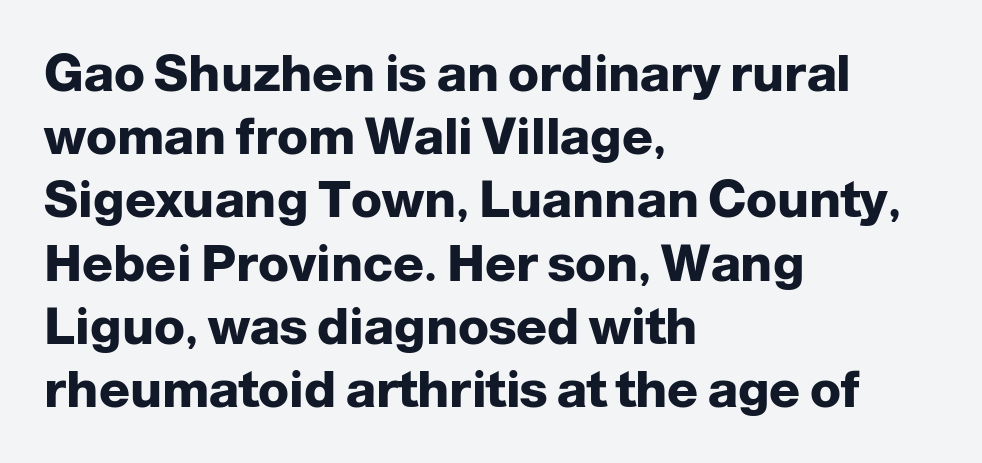
Q: Is the text bold? A: Yes.
Q: Is the text italic (slanted)? A: No, it is upright.
Q: Is the typeface a serif or a sans-serif typeface? A: Sans-serif.
Q: Is the text underlined? A: No.
Q: How is the paragraph aligned? A: Left-aligned.
Q: Is the spacing between letters normal or unusually wide? A: Normal.
Q: Width (condensed, normal, or wide)? A: Normal.
Q: Stroke contrast? A: Low.
Q: x-height? A: Medium.
Q: Monospaced? A: No.
